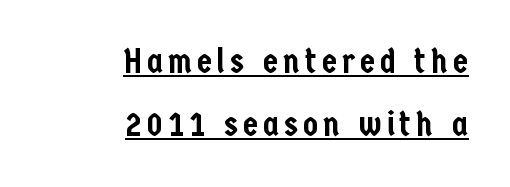
{"serif": "no", "italic": "no", "width": "condensed", "stroke_contrast": "low", "x_height": "medium", "monospaced": "no", "underline": "yes", "align": "right", "line_spacing_ratio": 1.84, "glyph_px": 34}
